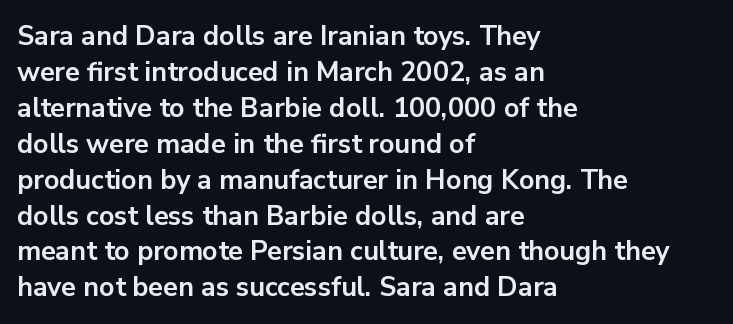
Is there much room between lines? A standard amount, neither cramped nor airy. This rendering features lettering with no underline. The typography opts for an upright posture over an oblique one. Standard letterfit; no display-style spreading of the glyphs. Line starts are locked; line ends wander. Heavy-handed strokes throughout: this text is bold.
